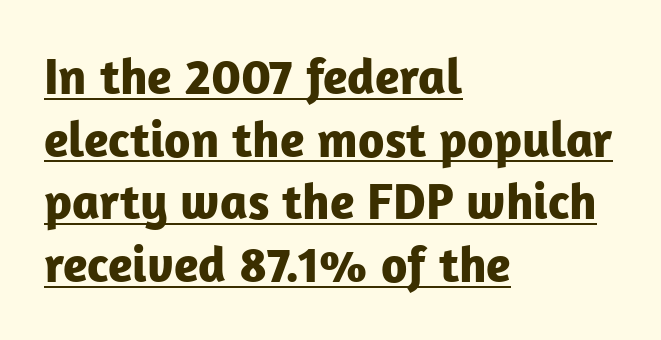
{"serif": "no", "italic": "no", "bold": "yes", "weight": "bold", "width": "normal", "stroke_contrast": "low", "x_height": "medium", "monospaced": "no", "underline": "yes", "align": "left", "line_spacing_ratio": 1.23, "letter_spacing": "normal", "letter_spacing_em": 0.0, "glyph_px": 51}
